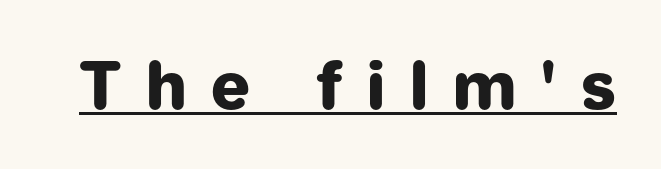
The image shows 64 px heavy sans-serif type, upright; set unusually wide letter spacing (+0.39 em), underlined; low stroke contrast and a medium x-height.
